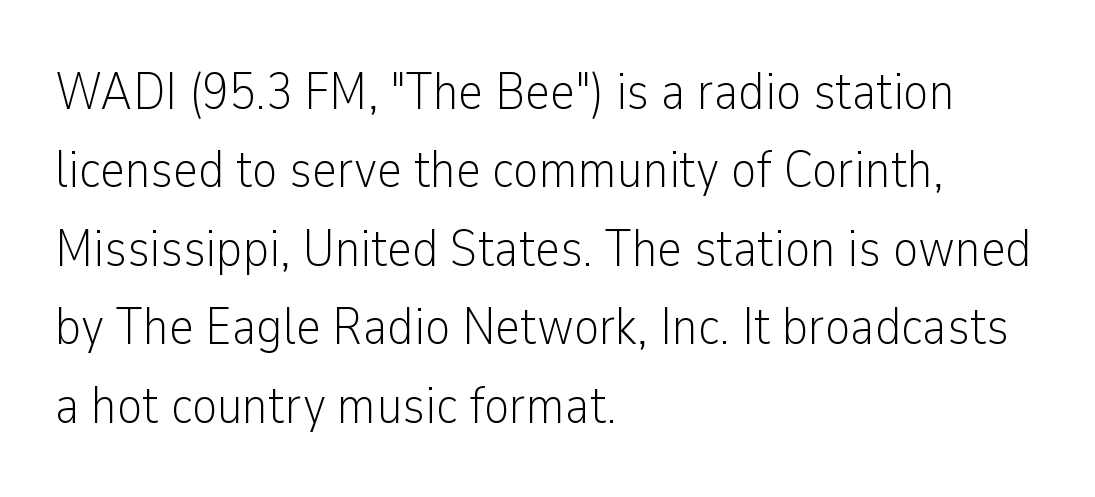
Q: Is the text bold? A: No.
Q: Is the text italic (slanted)? A: No, it is upright.
Q: Is the typeface a serif or a sans-serif typeface? A: Sans-serif.
Q: Is the text underlined? A: No.
Q: How is the paragraph aligned? A: Left-aligned.
Q: Is the spacing between letters normal or unusually wide? A: Normal.
Q: Is the spacing between lines tight, normal or loose? A: Normal.
Q: Width (condensed, normal, or wide)? A: Condensed.
Q: Stroke contrast? A: Low.
Q: x-height? A: Medium.
Q: Monospaced? A: No.
